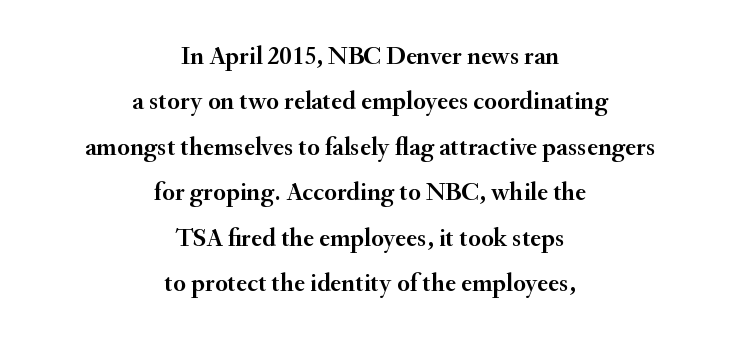
The image shows 26 px text type, upright; set centered, line spacing 1.75x, normal letter spacing, not underlined.
